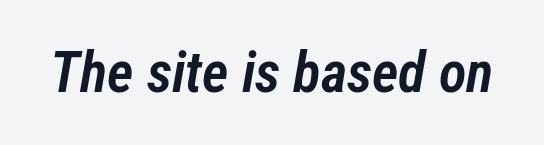
The image shows 57 px semibold, condensed type, italic (leaning right); set normal letter spacing, not underlined; low stroke contrast and a medium x-height.
